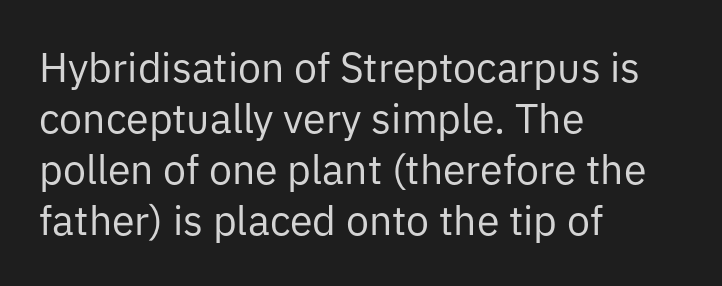
Q: Is the text bold? A: No.
Q: Is the text italic (slanted)? A: No, it is upright.
Q: Is the typeface a serif or a sans-serif typeface? A: Sans-serif.
Q: Is the text underlined? A: No.
Q: How is the paragraph aligned? A: Left-aligned.
Q: Is the spacing between letters normal or unusually wide? A: Normal.
Q: Width (condensed, normal, or wide)? A: Normal.
Q: Stroke contrast? A: Low.
Q: x-height? A: Medium.
Q: Monospaced? A: No.
